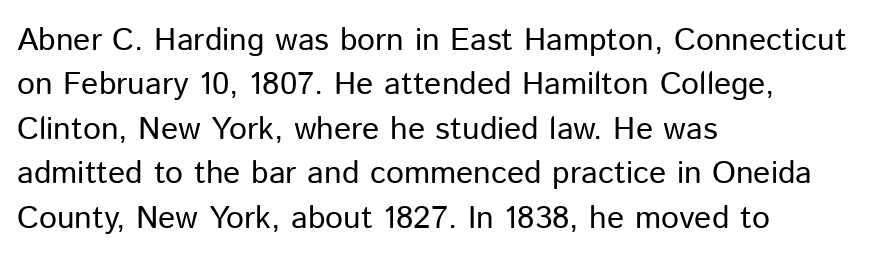
{"serif": "no", "italic": "no", "bold": "no", "weight": "regular", "width": "normal", "stroke_contrast": "low", "x_height": "medium", "monospaced": "no", "underline": "no", "align": "left", "line_spacing": "normal", "line_spacing_ratio": 1.39, "letter_spacing": "normal", "letter_spacing_em": 0.0, "glyph_px": 32}
